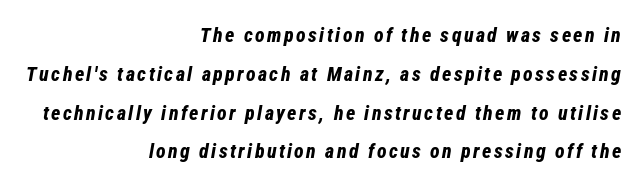
Compared with ordinary roman type, these characters are visibly tilted. Leftover space on each line is placed entirely before the opening word. Nobody drew a line under any word here. The font is running at its bold setting.
